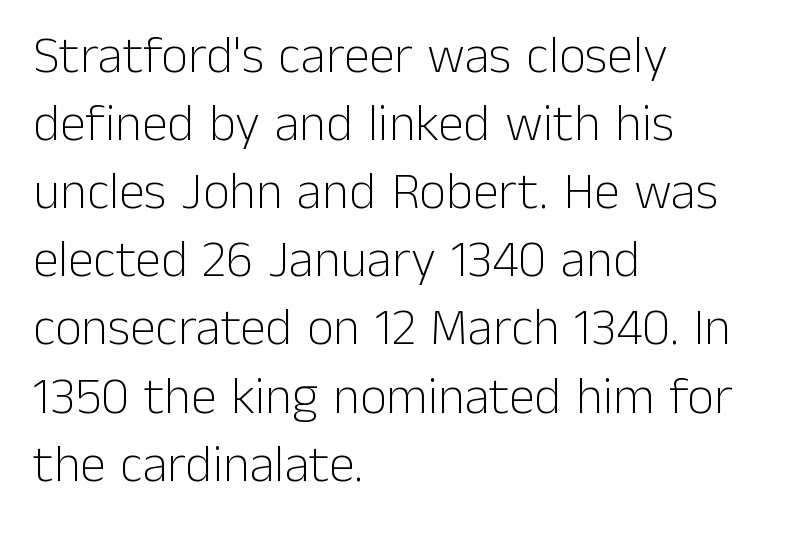
{"serif": "no", "italic": "no", "bold": "no", "weight": "light", "width": "normal", "stroke_contrast": "low", "x_height": "medium", "monospaced": "no", "underline": "no", "align": "left", "line_spacing": "normal", "line_spacing_ratio": 1.31, "letter_spacing": "normal", "letter_spacing_em": 0.0, "glyph_px": 52}
